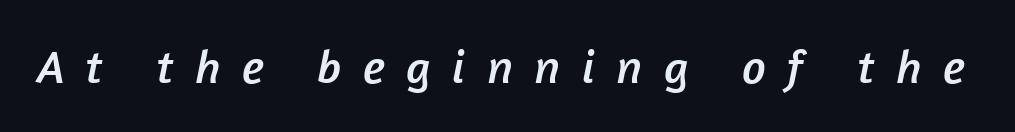
The image shows 47 px sans-serif type; set unusually wide letter spacing (+0.46 em), not underlined; low stroke contrast and a medium x-height.
